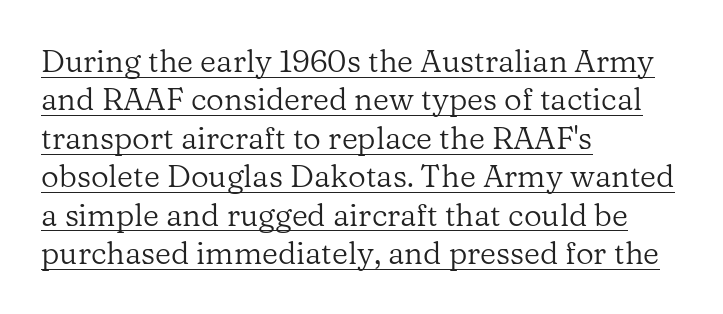
No italicization has been applied; the sample stays upright. Compared with a typical body face, this is equally light or lighter still. The paragraph has a hard left edge and a soft right edge. The letters carry serifs — small finishing strokes at the ends of their stems. The passage shown is underscored from start to finish. The line texture is even and compact thanks to regular tracking.
